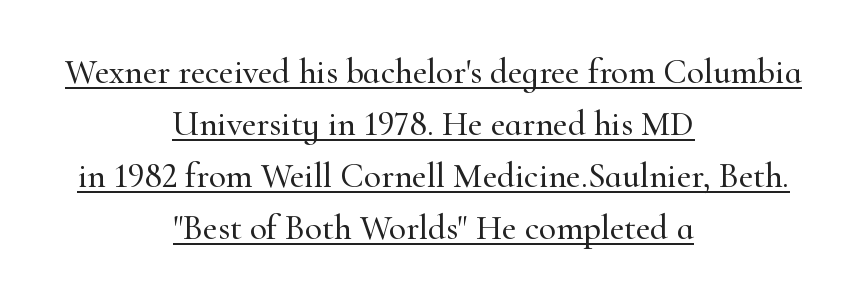
Posture: upright roman. You could not count columns in this text — the font is proportionally spaced. These lines are composed in type with serifs. This rendering features underlined lettering. Students, observe: this is what conventionally led text looks like. The horizontal fit of the characters is conventional and even.
